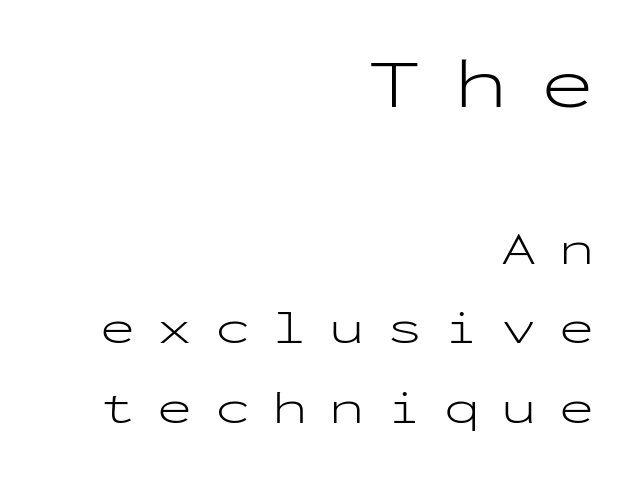
Q: Is the text bold? A: No.
Q: Is the text italic (slanted)? A: No, it is upright.
Q: Is the typeface a serif or a sans-serif typeface? A: Sans-serif.
Q: Is the text underlined? A: No.
Q: How is the paragraph aligned? A: Right-aligned.
Q: Is the spacing between letters normal or unusually wide? A: Unusually wide.
Q: Is the spacing between lines tight, normal or loose? A: Normal.
Q: Which block of text is set in a larger size, the first (top) or the second (bottom)? A: The first (top) one.
Q: Width (condensed, normal, or wide)? A: Wide.
Q: Stroke contrast? A: Low.
Q: x-height? A: Medium.
Q: Monospaced? A: Yes.
